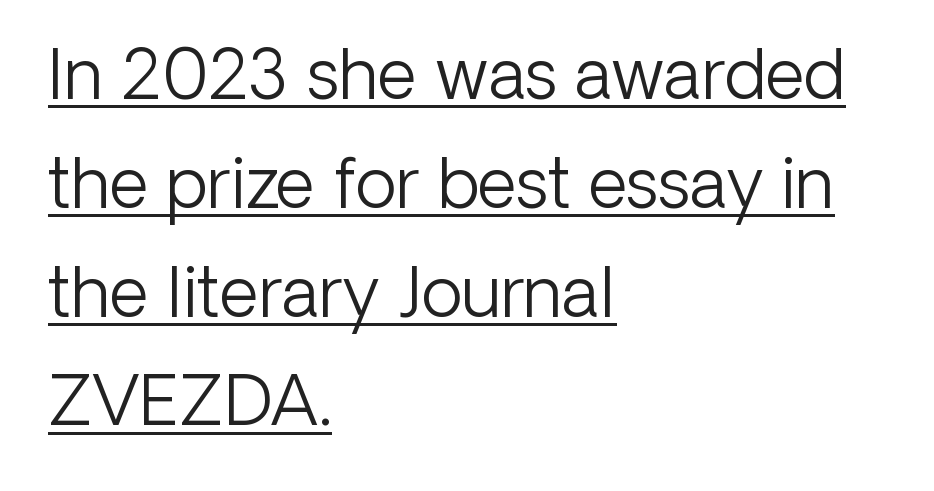
Designer's note — italics off, roman on. Stroke terminals: plain, sans-serif. Standard letterfit; no display-style spreading of the glyphs. Character widths vary here, with narrow letters taking less room than wide ones. The compositor pushed each line to the left boundary. No extra ink here — the face is not bold.
